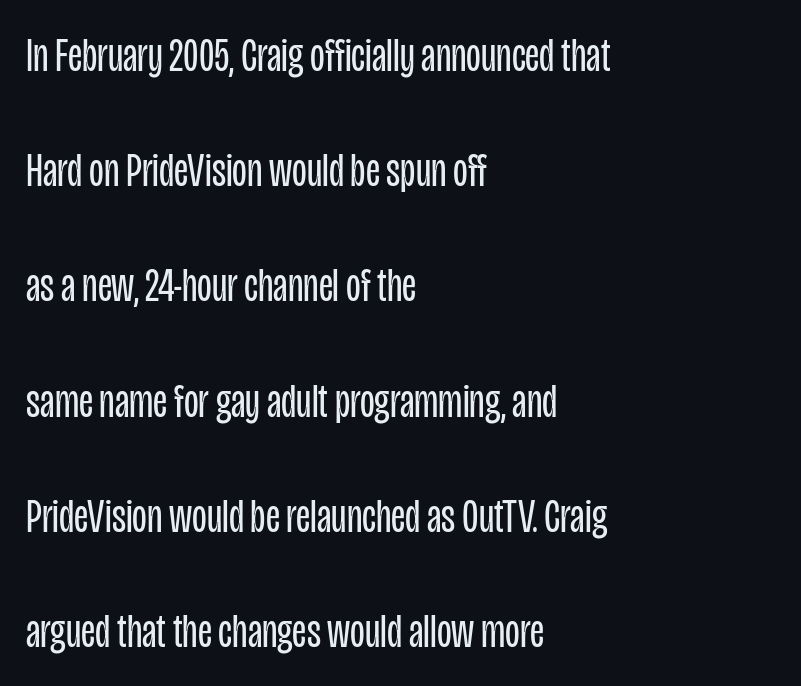
Q: Is the text bold? A: No.
Q: Is the text italic (slanted)? A: No, it is upright.
Q: Is the typeface a serif or a sans-serif typeface? A: Sans-serif.
Q: Is the text underlined? A: No.
Q: How is the paragraph aligned? A: Left-aligned.
Q: Is the spacing between letters normal or unusually wide? A: Normal.
Q: Is the spacing between lines tight, normal or loose? A: Loose.
Q: Width (condensed, normal, or wide)? A: Condensed.
Q: Stroke contrast? A: Low.
Q: x-height? A: Large.
Q: Monospaced? A: No.
